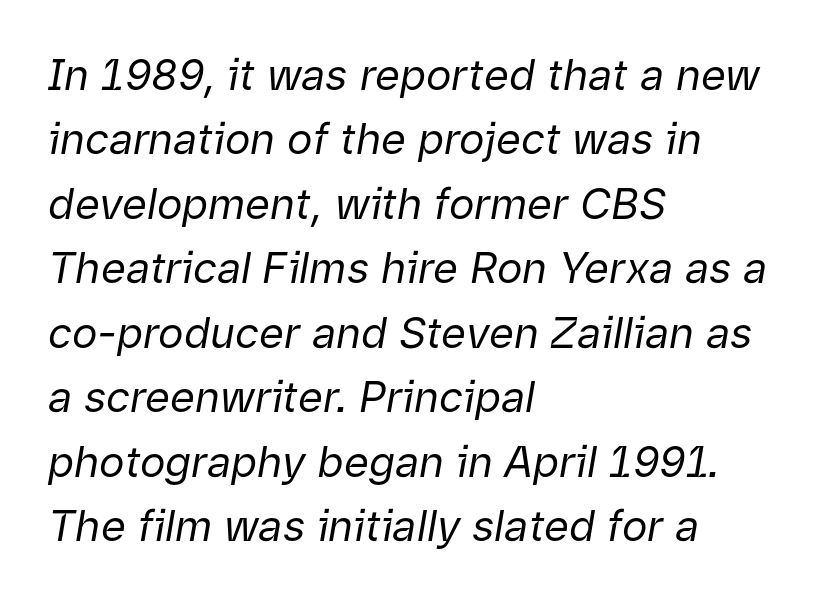
These lines sit exactly where default settings would place them. One-word summary of the alignment: left. Rule under the text: the space is simply empty. The face used here has a pronounced slope to its letters. These lines are rendered in a variable-pitch font.
